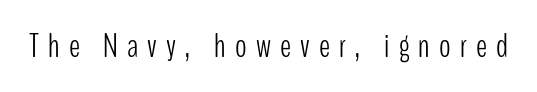
The image shows 34 px light, condensed sans-serif type, upright; set unusually wide letter spacing (+0.27 em), not underlined; low stroke contrast and a medium x-height.
